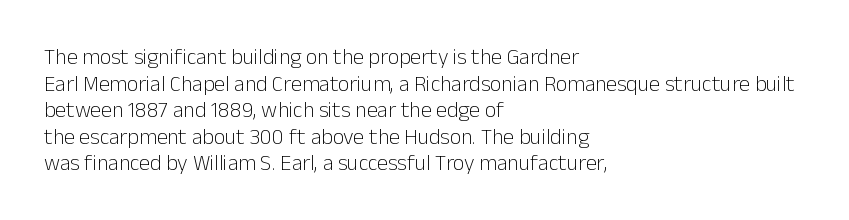
Q: Is the text bold? A: No.
Q: Is the text italic (slanted)? A: No, it is upright.
Q: Is the text underlined? A: No.
Q: How is the paragraph aligned? A: Left-aligned.
Q: Is the spacing between letters normal or unusually wide? A: Normal.
